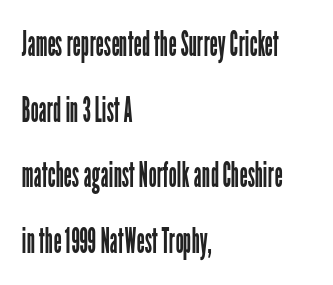
Q: Is the text bold? A: No.
Q: Is the text italic (slanted)? A: No, it is upright.
Q: Is the typeface a serif or a sans-serif typeface? A: Sans-serif.
Q: Is the text underlined? A: No.
Q: How is the paragraph aligned? A: Left-aligned.
Q: Is the spacing between letters normal or unusually wide? A: Normal.
Q: Width (condensed, normal, or wide)? A: Condensed.
Q: Stroke contrast? A: Low.
Q: x-height? A: Medium.
Q: Monospaced? A: No.
